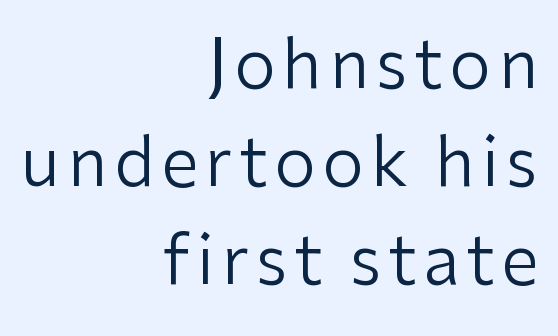
Italic? Not at all — the glyphs are vertical. Here the designer chose a conventional face with non-uniform glyph widths. The lines are quadded right. The passage shown is typeset with a sans-serif family. Quick note: underline off. Summary of weight: not heavy and not bold.
